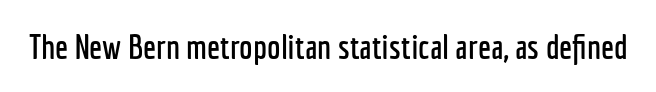
Q: Is the text italic (slanted)? A: No, it is upright.
Q: Is the typeface a serif or a sans-serif typeface? A: Sans-serif.
Q: Is the text underlined? A: No.
Q: Is the spacing between letters normal or unusually wide? A: Normal.
Q: Width (condensed, normal, or wide)? A: Condensed.
Q: Stroke contrast? A: Low.
Q: x-height? A: Medium.
Q: Monospaced? A: No.
